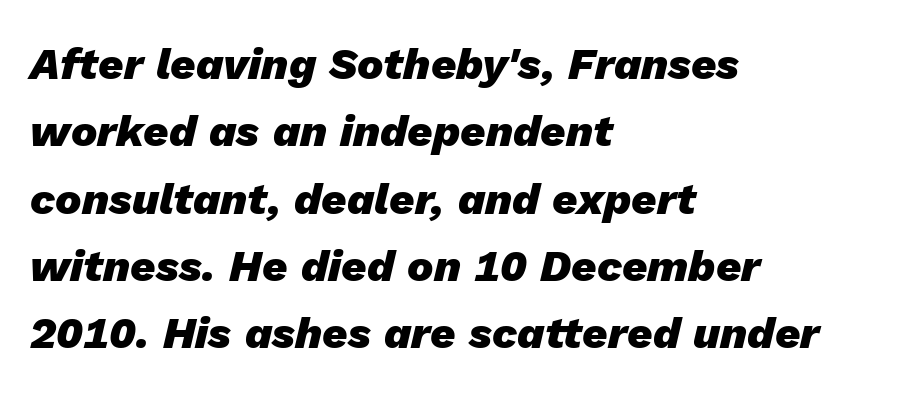
Proportional: the letters do not fall into vertical columns. The sample has been set heavy, in full bold. Glyph-to-glyph distance matches everyday printed text. The line-height multiplier appears to be the usual default.
